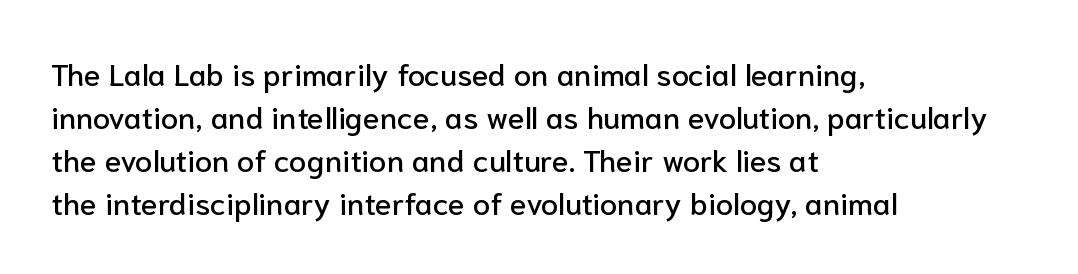
{"serif": "no", "italic": "no", "width": "normal", "stroke_contrast": "low", "x_height": "medium", "monospaced": "no", "underline": "no", "align": "left", "line_spacing": "normal", "line_spacing_ratio": 1.39, "letter_spacing": "normal", "letter_spacing_em": 0.0, "glyph_px": 31}
